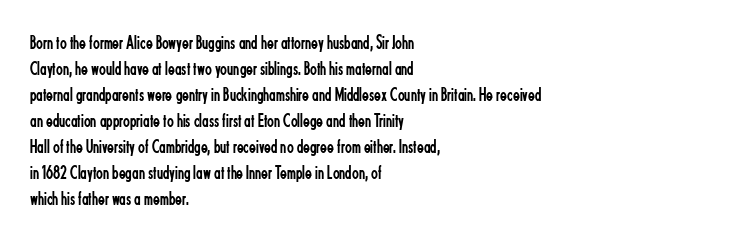
Q: Is the text bold? A: No.
Q: Is the text italic (slanted)? A: No, it is upright.
Q: Is the text underlined? A: No.
Q: How is the paragraph aligned? A: Left-aligned.
Q: Is the spacing between letters normal or unusually wide? A: Normal.
Q: Is the spacing between lines tight, normal or loose? A: Normal.
